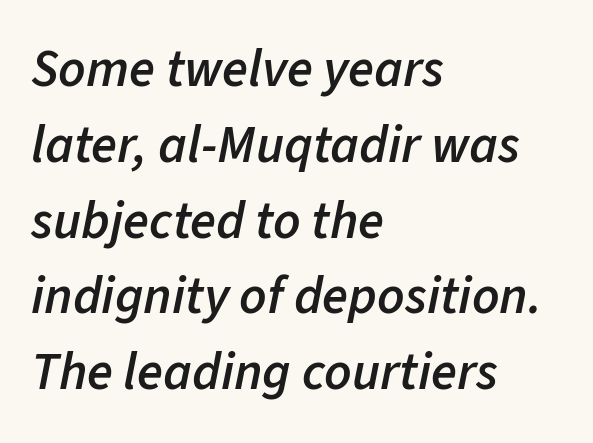
Each word holds together tightly as a unit, with standard inter-letter gaps. The space beneath each line is pristine and unruled. Each new line begins a customary step beneath the previous one. The specimen reads as italic at a glance. Notice how the passage keeps a crisp vertical edge on the left only. Do the characters align in a grid? No, the font is proportional.
